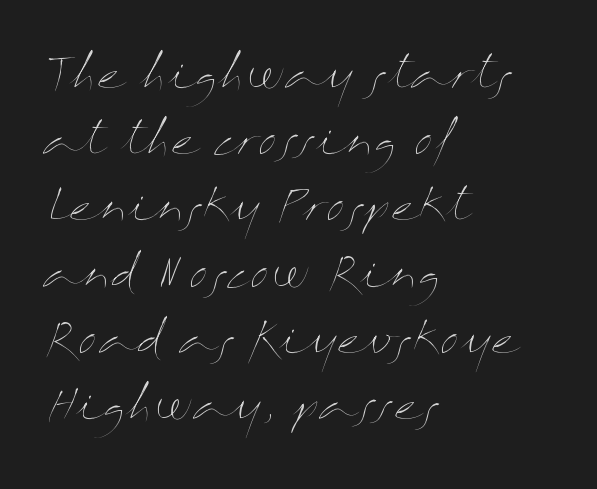
The image shows 43 px thin, wide type; set left-aligned, normal line spacing (1.54x), normal letter spacing, not underlined; medium stroke contrast and a medium x-height.
